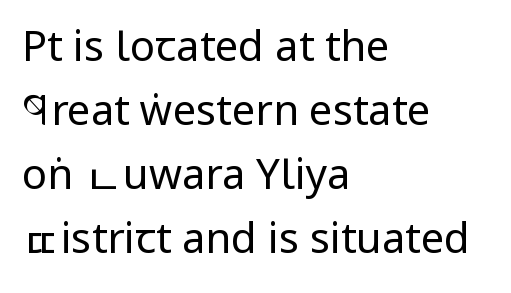
Q: Is the text bold? A: No.
Q: Is the text italic (slanted)? A: No, it is upright.
Q: Is the typeface a serif or a sans-serif typeface? A: Sans-serif.
Q: Is the text underlined? A: No.
Q: How is the paragraph aligned? A: Left-aligned.
Q: Is the spacing between letters normal or unusually wide? A: Normal.
Q: Is the spacing between lines tight, normal or loose? A: Normal.
Q: Width (condensed, normal, or wide)? A: Condensed.
Q: Stroke contrast? A: Low.
Q: x-height? A: Large.
Q: Monospaced? A: No.
